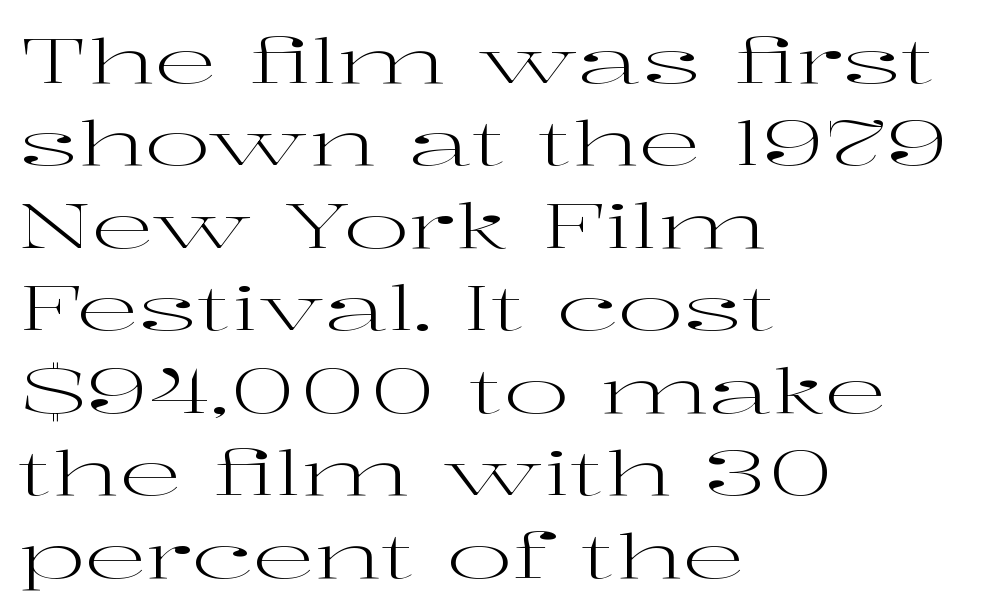
A typesetter would call this zero additional tracking. These lines are set flush left with a ragged right edge. To sum up the face: it has serifs. Line spacing here is normal. The axis of the letterforms is exactly vertical.
